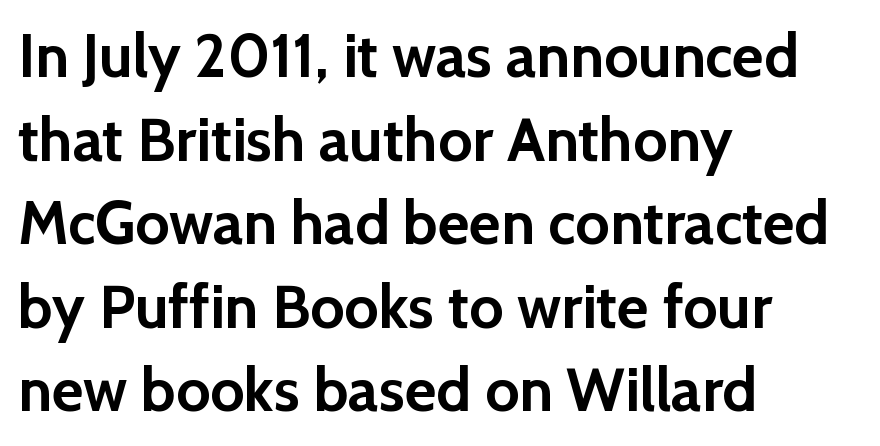
The glyphs are unaccompanied by any horizontal stroke below them. Look at the stroke-to-counter ratio: heavy, a bold. Is the letter spacing exaggerated? No — it looks like the ordinary default. Posture: straight, roman, zero tilt.
